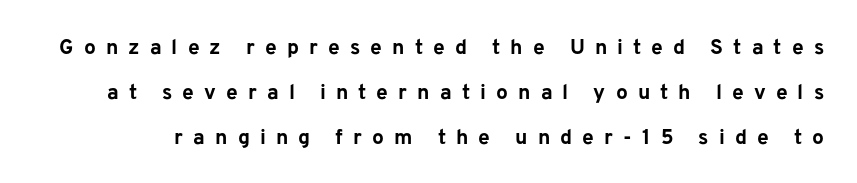
Q: Is the text bold? A: Yes.
Q: Is the text italic (slanted)? A: No, it is upright.
Q: Is the text underlined? A: No.
Q: Is the spacing between letters normal or unusually wide? A: Unusually wide.
Q: Is the spacing between lines tight, normal or loose? A: Loose.
